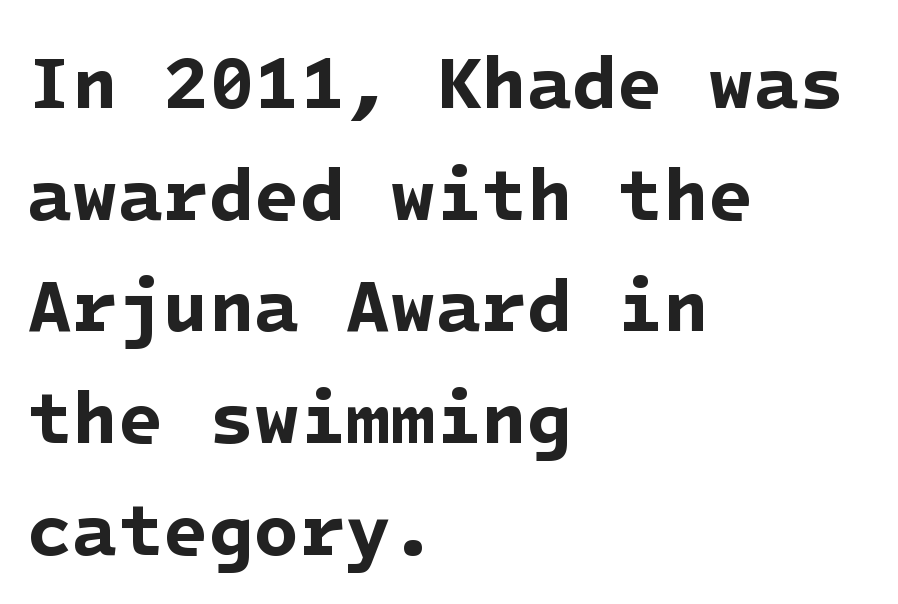
{"serif": "no", "bold": "yes", "weight": "bold", "width": "normal", "stroke_contrast": "low", "x_height": "medium", "underline": "no", "align": "left", "line_spacing": "normal", "line_spacing_ratio": 1.51, "letter_spacing": "normal", "letter_spacing_em": 0.0, "glyph_px": 74}
